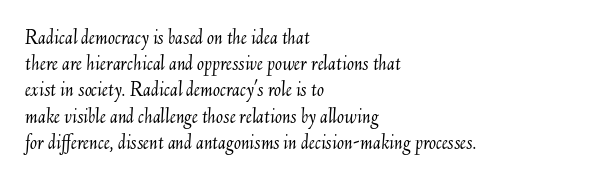
The image shows 21 px text type, italic (leaning right); set left-aligned, normal line spacing (1.25x), normal letter spacing, not underlined.
